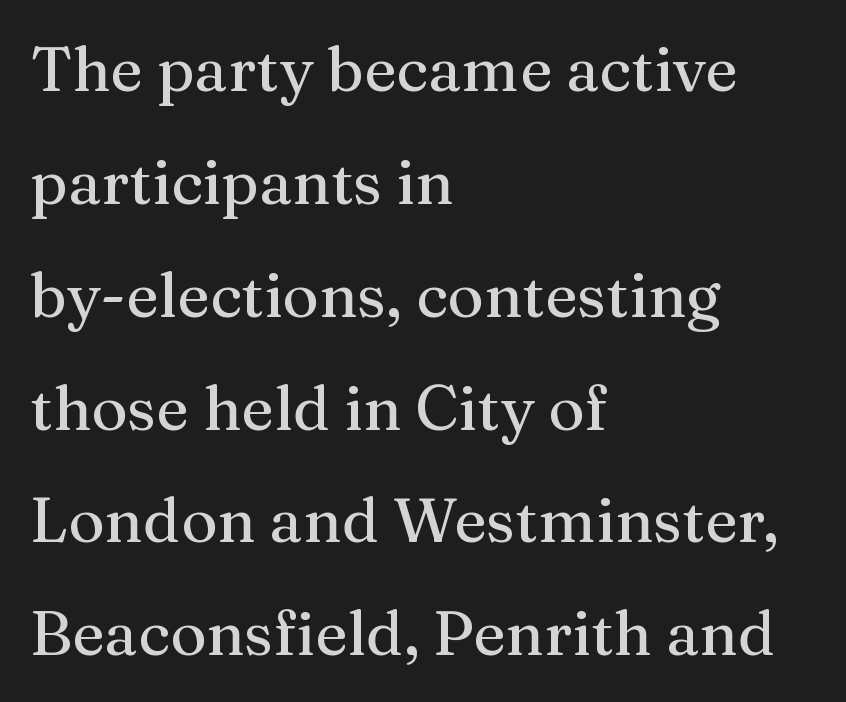
{"serif": "yes", "italic": "no", "width": "normal", "stroke_contrast": "medium", "x_height": "medium", "monospaced": "no", "underline": "no", "align": "left", "line_spacing_ratio": 1.82, "letter_spacing": "normal", "letter_spacing_em": 0.0, "glyph_px": 62}
